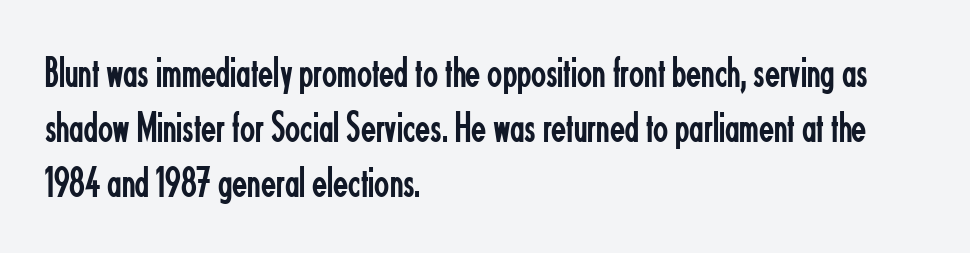
Q: Is the text bold? A: No.
Q: Is the text italic (slanted)? A: No, it is upright.
Q: Is the typeface a serif or a sans-serif typeface? A: Sans-serif.
Q: Is the text underlined? A: No.
Q: How is the paragraph aligned? A: Left-aligned.
Q: Is the spacing between letters normal or unusually wide? A: Normal.
Q: Is the spacing between lines tight, normal or loose? A: Normal.
Q: Width (condensed, normal, or wide)? A: Condensed.
Q: Stroke contrast? A: Low.
Q: x-height? A: Small.
Q: Monospaced? A: No.
